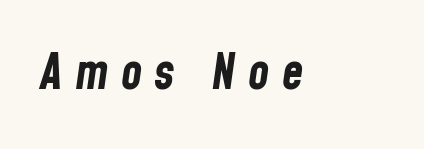
Q: Is the text bold? A: Yes.
Q: Is the text italic (slanted)? A: Yes, it leans right by about 8 degrees.
Q: Is the text underlined? A: No.
Q: Is the spacing between letters normal or unusually wide? A: Unusually wide.
Q: Width (condensed, normal, or wide)? A: Condensed.
Q: Stroke contrast? A: Low.
Q: x-height? A: Medium.
Q: Monospaced? A: No.
